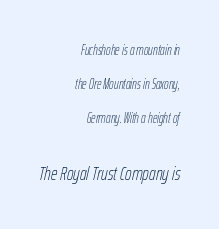
Q: Is the text bold? A: No.
Q: Is the text italic (slanted)? A: Yes, it leans right by about 12 degrees.
Q: Is the text underlined? A: No.
Q: How is the paragraph aligned? A: Right-aligned.
Q: Is the spacing between letters normal or unusually wide? A: Normal.
Q: Is the spacing between lines tight, normal or loose? A: Loose.
Q: Which block of text is set in a larger size, the first (top) or the second (bottom)? A: The second (bottom) one.
